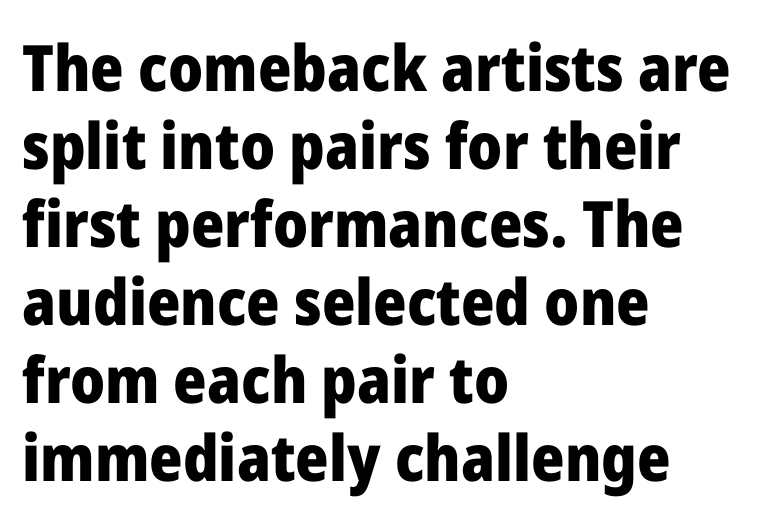
Summary of weight: heavy, a full bold. Left-aligned paragraph, ragged on the right. The letters sit at their default tracking, neither squeezed nor spread. No word sits above an underline. Posture: vertical.
